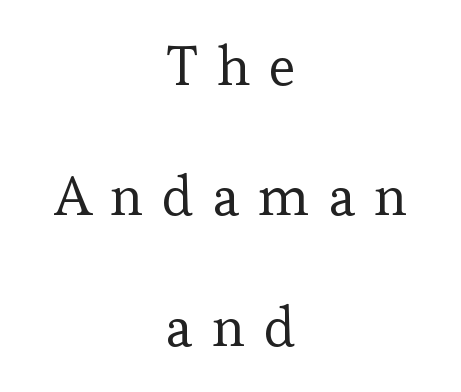
Q: Is the text bold? A: No.
Q: Is the text italic (slanted)? A: No, it is upright.
Q: Is the typeface a serif or a sans-serif typeface? A: Serif.
Q: Is the text underlined? A: No.
Q: How is the paragraph aligned? A: Centered.
Q: Is the spacing between letters normal or unusually wide? A: Unusually wide.
Q: Is the spacing between lines tight, normal or loose? A: Loose.
Q: Width (condensed, normal, or wide)? A: Normal.
Q: Stroke contrast? A: Low.
Q: x-height? A: Medium.
Q: Monospaced? A: No.
